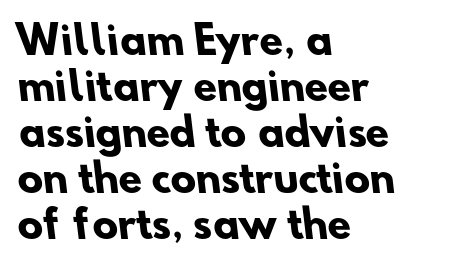
The image shows 38 px heavy sans-serif type; set left-aligned, line spacing 1.21x, normal letter spacing, not underlined; low stroke contrast and a small x-height.
